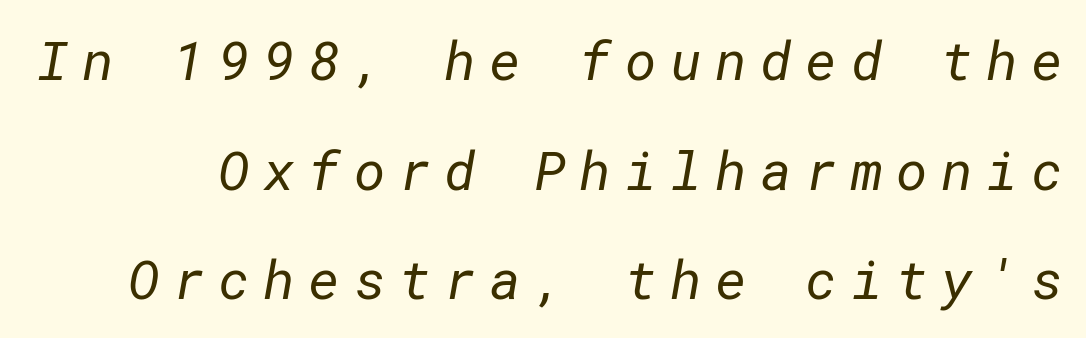
In terms of letterform style, serifs are entirely absent. Plain, unruled lines of type. Baseline-to-baseline distance is far greater than the letter height. The typeface has the unassuming heft of standard copy or less.
